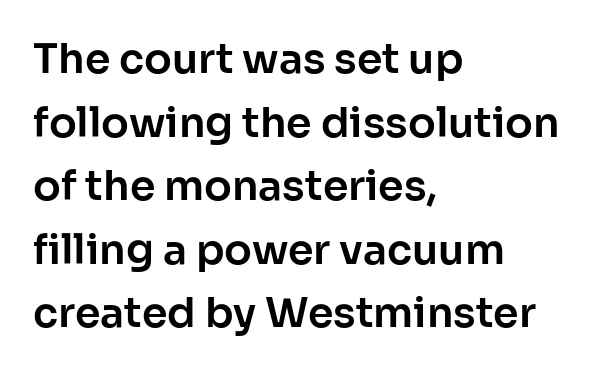
The image shows 41 px sans-serif type, upright; set left-aligned, normal line spacing (1.55x), normal letter spacing, not underlined; low stroke contrast and a medium x-height.
